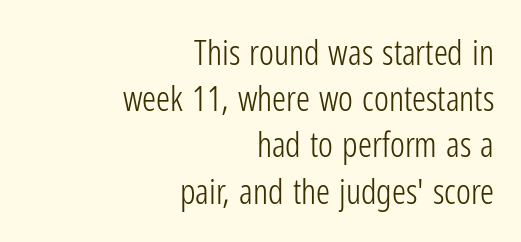
Each letter keeps its own natural width here, so spacing adapts to shape. Caption: face not bold, strokes unweighted. The lines sit at an ordinary, default distance from one another. The rendering anchors every line to the right-hand side. This sample uses a sans-serif face.
